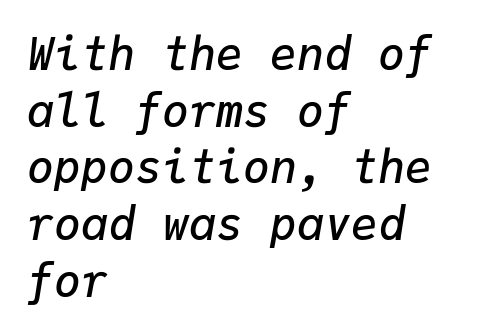
The image shows 45 px semibold type, italic (leaning right), monospaced; set left-aligned, normal line spacing (1.26x), normal letter spacing, not underlined; low stroke contrast and a medium x-height.
